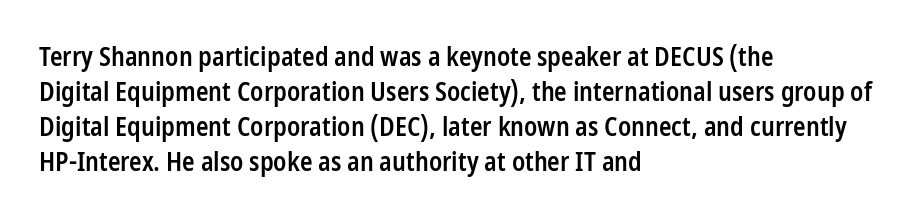
{"italic": "no", "bold": "semi", "underline": "no", "align": "left", "line_spacing": "normal", "line_spacing_ratio": 1.34, "letter_spacing": "normal", "letter_spacing_em": 0.0, "glyph_px": 26}
